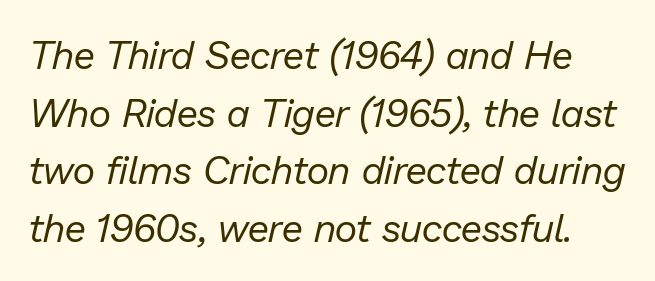
Q: Is the text bold? A: No.
Q: Is the text italic (slanted)? A: Yes, it leans right by about 13 degrees.
Q: Is the text underlined? A: No.
Q: Is the spacing between letters normal or unusually wide? A: Normal.
Q: Is the spacing between lines tight, normal or loose? A: Normal.
Q: Width (condensed, normal, or wide)? A: Normal.
Q: Stroke contrast? A: Low.
Q: x-height? A: Medium.
Q: Monospaced? A: No.
